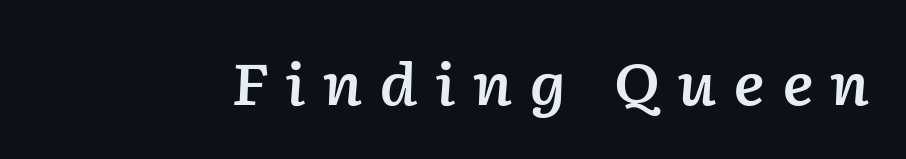
The image shows 58 px semibold type, italic (leaning right); set unusually wide letter spacing (+0.29 em), not underlined; low stroke contrast and a medium x-height.
